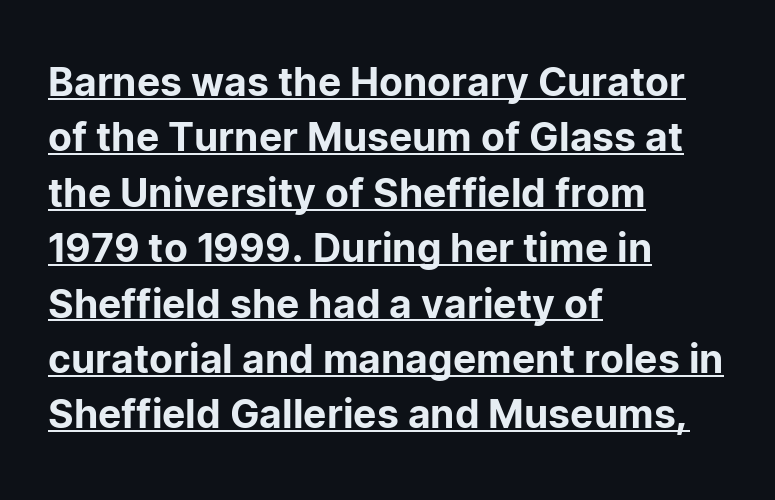
{"serif": "no", "italic": "no", "width": "normal", "stroke_contrast": "low", "x_height": "medium", "monospaced": "no", "underline": "yes", "align": "left", "line_spacing": "normal", "line_spacing_ratio": 1.42, "letter_spacing": "normal", "letter_spacing_em": 0.0, "glyph_px": 39}
